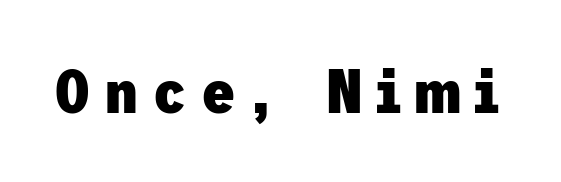
Posture: upright roman. The font family rendered here belongs to the sans-serif group. Type without underlining. Pretty heavy lettering here — definitely bold.
